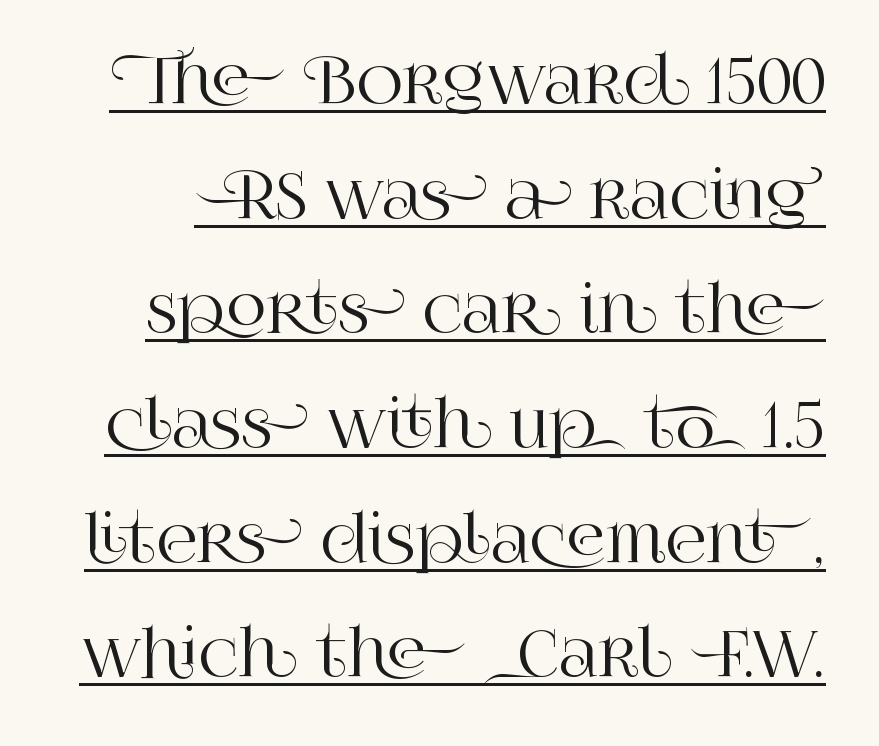
Characters follow at the spacing the type designer built in. Italic: no, the glyphs are upright roman. Character widths vary here, with narrow letters taking less room than wide ones. The glyphs in this specimen are seriffed. You can see a thin bar hugging the bottom of the glyphs.
